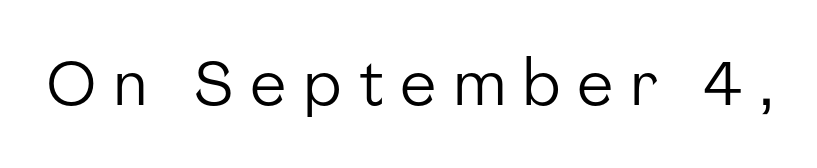
The image shows 61 px regular-weight sans-serif type, upright; set unusually wide letter spacing (+0.27 em), not underlined; low stroke contrast and a medium x-height.
